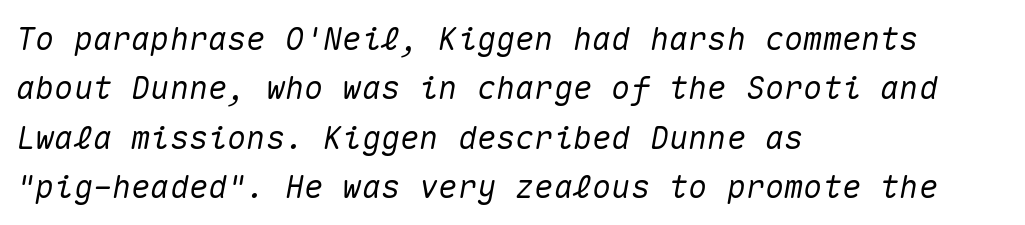
This sample keeps an unexceptional amount of space between lines. Which margin do the lines hug? The left one — the right edge is uneven. The face used here is monospaced, like something from a code editor. Has an underline been added? It has not.
